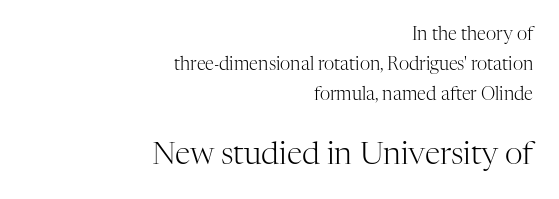
The letters advance in unequal steps, a hallmark of proportional type. The emphasis by scale lands on block number two, below. Nope, not italic — everything's standing straight. Horizontal bands of white between lines are of average thickness.
